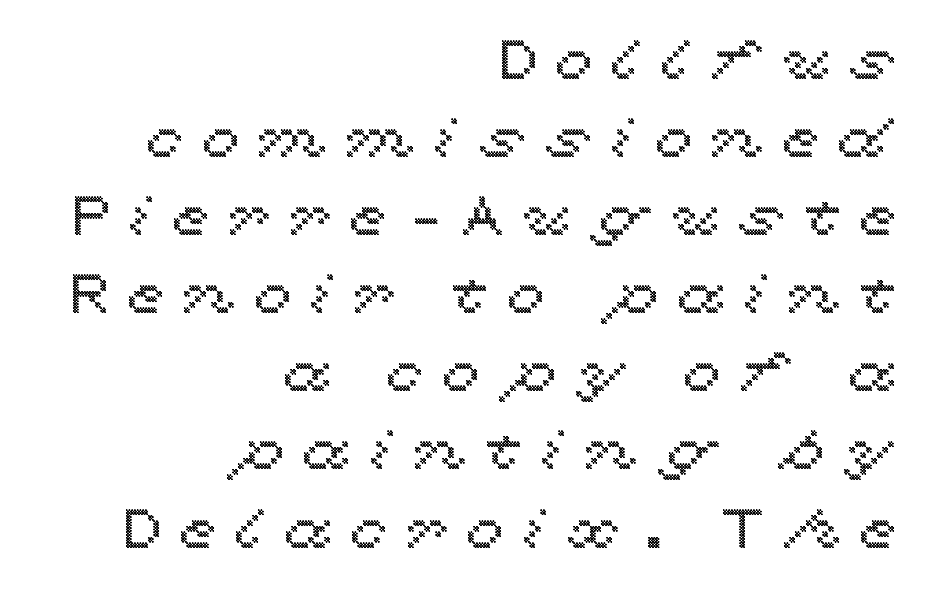
Q: Is the text italic (slanted)? A: Yes.
Q: Is the text underlined? A: No.
Q: How is the paragraph aligned? A: Right-aligned.
Q: Is the spacing between letters normal or unusually wide? A: Unusually wide.
Q: Is the spacing between lines tight, normal or loose? A: Normal.
Q: Width (condensed, normal, or wide)? A: Wide.
Q: x-height? A: Medium.
Q: Monospaced? A: No.
